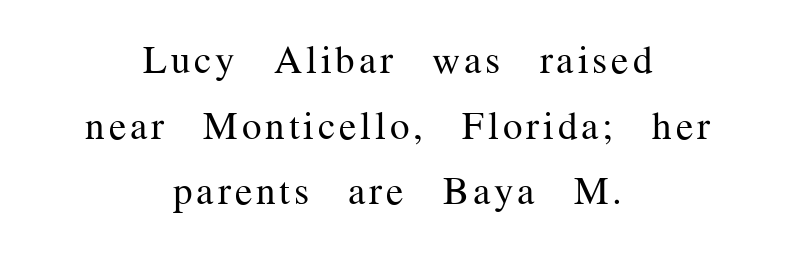
The weight would be labelled regular, book, light, or lighter still. Here the designer chose a conventional face with non-uniform glyph widths. A bare baseline throughout the passage. Compared with a flush-left layout, this one balances lines on the center instead. Is this a sans? No — the strokes have serifs.
